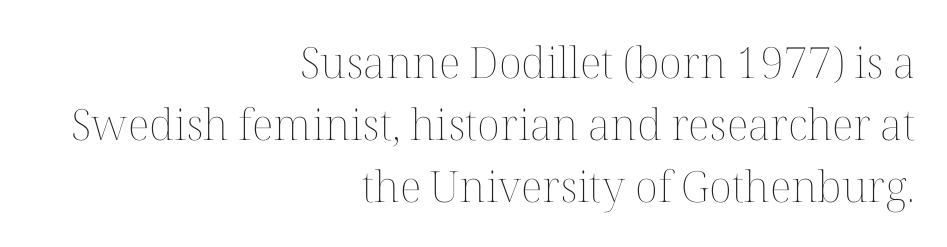
Q: Is the text bold? A: No.
Q: Is the text italic (slanted)? A: No, it is upright.
Q: Is the text underlined? A: No.
Q: How is the paragraph aligned? A: Right-aligned.
Q: Is the spacing between letters normal or unusually wide? A: Normal.
Q: Is the spacing between lines tight, normal or loose? A: Normal.
Q: Width (condensed, normal, or wide)? A: Normal.
Q: Stroke contrast? A: Medium.
Q: x-height? A: Medium.
Q: Monospaced? A: No.
